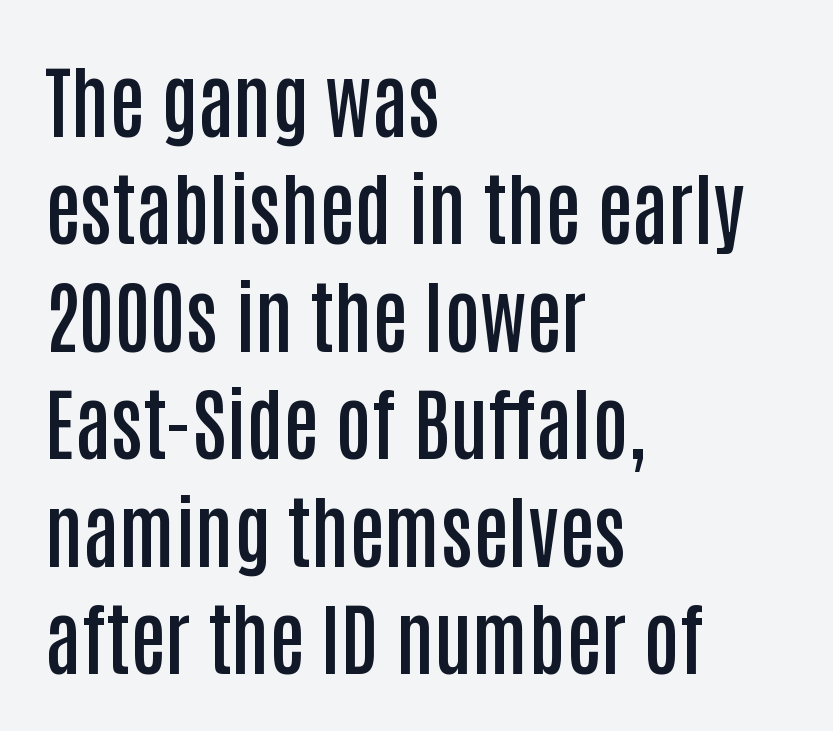
{"serif": "no", "italic": "no", "bold": "semi", "weight": "semibold", "width": "condensed", "stroke_contrast": "low", "x_height": "large", "monospaced": "no", "underline": "no", "align": "left", "line_spacing": "normal", "line_spacing_ratio": 1.36, "letter_spacing": "normal", "letter_spacing_em": 0.0, "glyph_px": 79}
